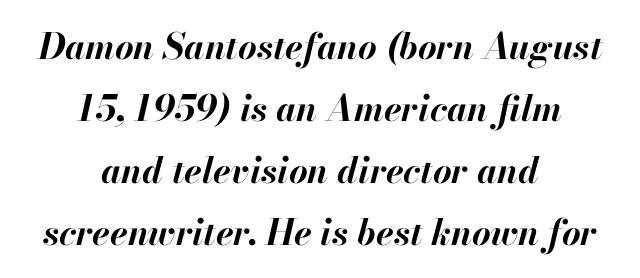
Q: Is the text bold? A: Yes.
Q: Is the text italic (slanted)? A: Yes, it leans right by about 13 degrees.
Q: Is the text underlined? A: No.
Q: How is the paragraph aligned? A: Centered.
Q: Is the spacing between letters normal or unusually wide? A: Normal.
Q: Width (condensed, normal, or wide)? A: Normal.
Q: Stroke contrast? A: High.
Q: x-height? A: Small.
Q: Monospaced? A: No.
